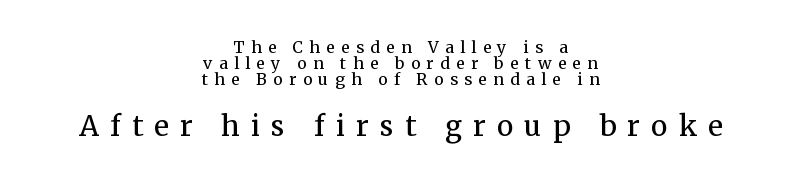
{"serif": "yes", "italic": "no", "bold": "no", "weight": "regular", "width": "normal", "stroke_contrast": "medium", "x_height": "medium", "monospaced": "no", "underline": "no", "align": "center", "line_spacing": "tight", "line_spacing_ratio": 1.01, "letter_spacing": "wide", "letter_spacing_em": 0.4, "larger_block": "second", "size_ratio": 1.75, "glyph_px": 28}
